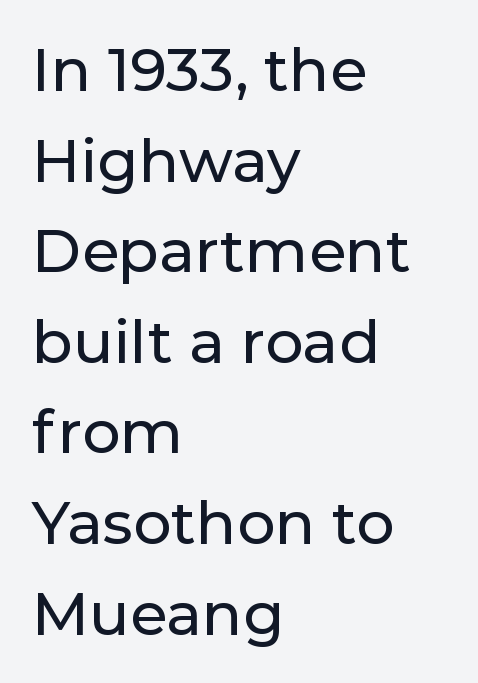
{"serif": "no", "italic": "no", "width": "normal", "stroke_contrast": "low", "x_height": "medium", "monospaced": "no", "underline": "no", "align": "left", "line_spacing": "normal", "line_spacing_ratio": 1.51, "letter_spacing": "normal", "letter_spacing_em": 0.0, "glyph_px": 60}
